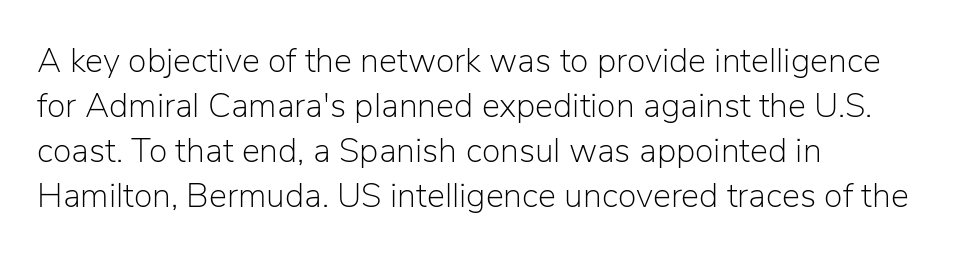
{"serif": "no", "italic": "no", "bold": "no", "weight": "light", "width": "normal", "stroke_contrast": "low", "x_height": "medium", "monospaced": "no", "underline": "no", "align": "left", "line_spacing": "normal", "line_spacing_ratio": 1.32, "letter_spacing": "normal", "letter_spacing_em": 0.0, "glyph_px": 34}
